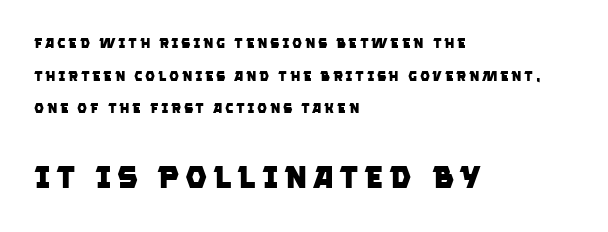
{"serif": "no", "bold": "yes", "weight": "heavy", "width": "normal", "stroke_contrast": "low", "x_height": "large", "monospaced": "no", "underline": "no", "align": "left", "line_spacing": "loose", "line_spacing_ratio": 2.33, "larger_block": "second", "size_ratio": 2.21, "glyph_px": 31}
